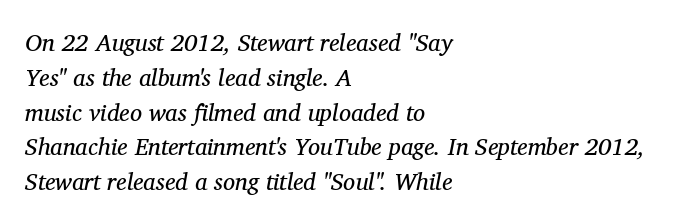
Q: Is the text bold? A: No.
Q: Is the text italic (slanted)? A: Yes, it leans right by about 11 degrees.
Q: Is the text underlined? A: No.
Q: How is the paragraph aligned? A: Left-aligned.
Q: Is the spacing between letters normal or unusually wide? A: Normal.
Q: Is the spacing between lines tight, normal or loose? A: Normal.
